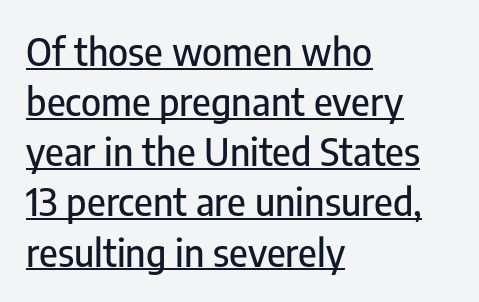
Letter spacing: default. Is this a fixed-width face? No — the glyphs have proportional, varying widths. Is the block centered? No — it sits flush against the left margin. The string is rendered with underlining switched on. Line spacing here is normal. In terms of letterform style, serifs are entirely absent.
